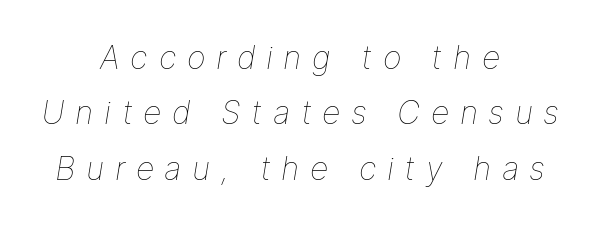
The image shows 32 px thin type, italic (leaning right); set centered, line spacing 1.73x, unusually wide letter spacing (+0.33 em), not underlined; low stroke contrast and a medium x-height.
